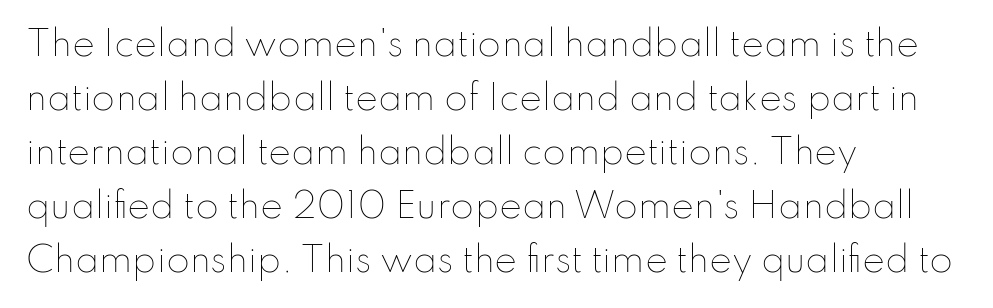
The image shows 34 px thin type, upright; set left-aligned, normal line spacing (1.59x), normal letter spacing, not underlined; low stroke contrast and a small x-height.
